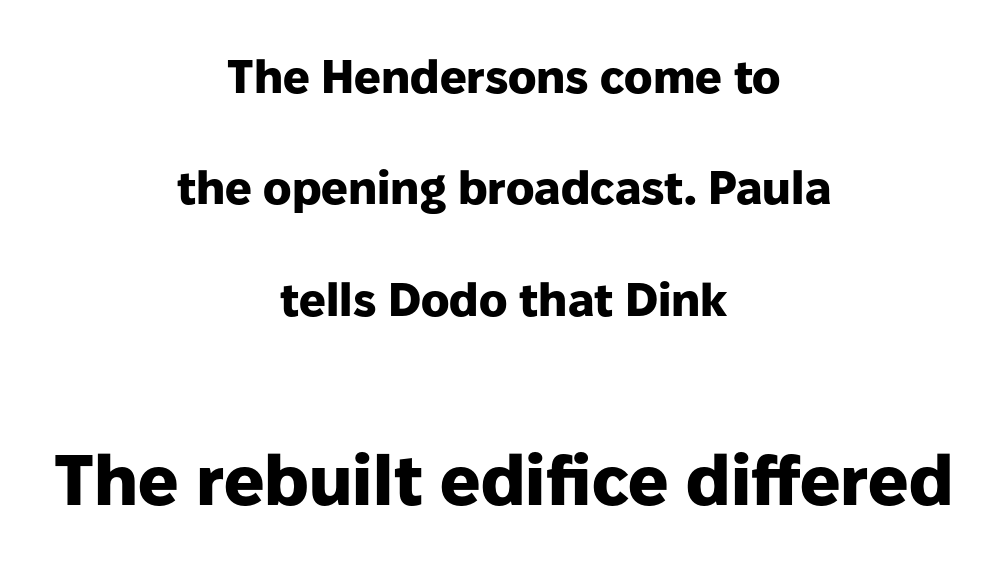
The image shows 71 px heavy sans-serif type, upright; set centered, loose line spacing (2.37x), normal letter spacing, not underlined; the second (bottom) block is 1.51x larger; low stroke contrast and a medium x-height.
